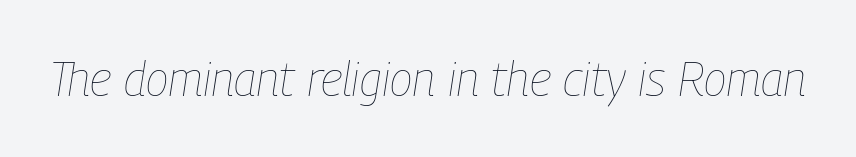
Q: Is the text bold? A: No.
Q: Is the text italic (slanted)? A: Yes, it leans right by about 9 degrees.
Q: Is the text underlined? A: No.
Q: Is the spacing between letters normal or unusually wide? A: Normal.
Q: Width (condensed, normal, or wide)? A: Condensed.
Q: Stroke contrast? A: Low.
Q: x-height? A: Medium.
Q: Monospaced? A: No.
